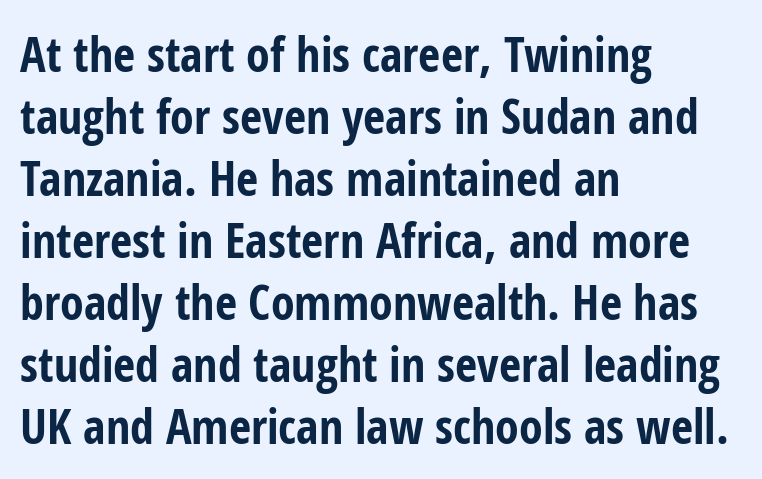
{"serif": "no", "italic": "no", "bold": "yes", "weight": "bold", "width": "condensed", "stroke_contrast": "low", "x_height": "medium", "monospaced": "no", "underline": "no", "align": "left", "line_spacing": "normal", "line_spacing_ratio": 1.29, "letter_spacing": "normal", "letter_spacing_em": 0.0, "glyph_px": 48}
